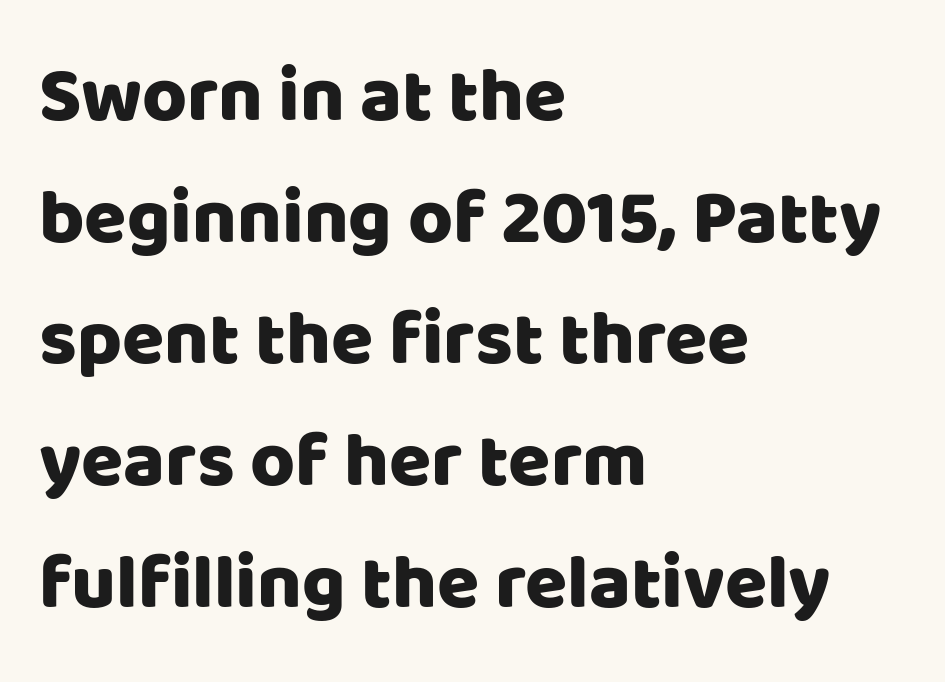
Q: Is the text italic (slanted)? A: No, it is upright.
Q: Is the typeface a serif or a sans-serif typeface? A: Sans-serif.
Q: Is the text underlined? A: No.
Q: How is the paragraph aligned? A: Left-aligned.
Q: Is the spacing between letters normal or unusually wide? A: Normal.
Q: Is the spacing between lines tight, normal or loose? A: Normal.
Q: Width (condensed, normal, or wide)? A: Normal.
Q: Stroke contrast? A: Low.
Q: x-height? A: Large.
Q: Monospaced? A: No.
